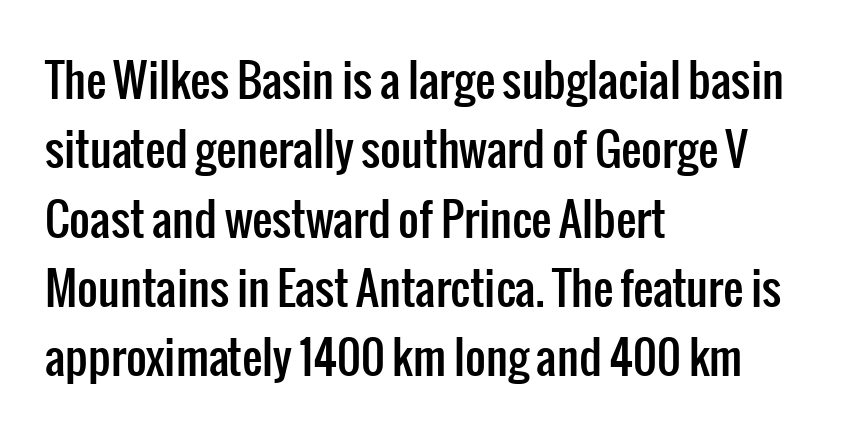
{"serif": "no", "italic": "no", "width": "condensed", "stroke_contrast": "low", "x_height": "medium", "monospaced": "no", "underline": "no", "align": "left", "line_spacing": "normal", "line_spacing_ratio": 1.54, "letter_spacing": "normal", "letter_spacing_em": 0.0, "glyph_px": 45}
